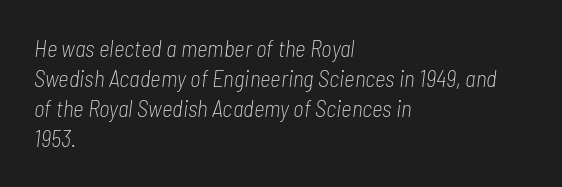
{"italic": "yes", "lean": "right", "slant_degrees": 7, "bold": "no", "underline": "no", "align": "left", "line_spacing": "normal", "line_spacing_ratio": 1.31, "letter_spacing": "normal", "letter_spacing_em": 0.0, "glyph_px": 23}
